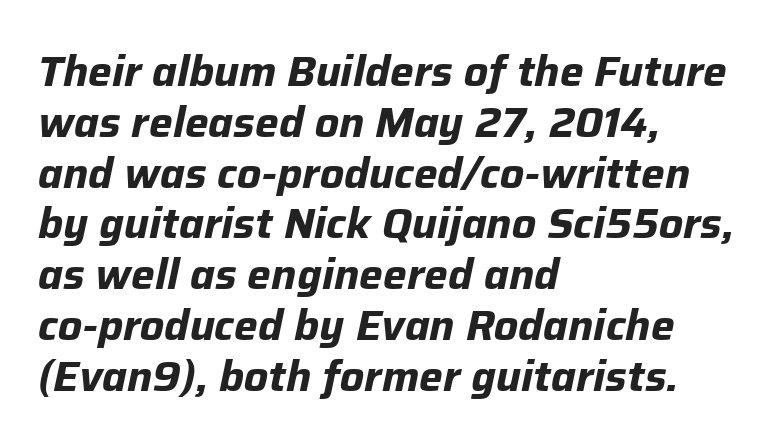
The image shows 42 px bold type, italic (leaning right); set left-aligned, line spacing 1.21x, normal letter spacing, not underlined; low stroke contrast and a medium x-height.
